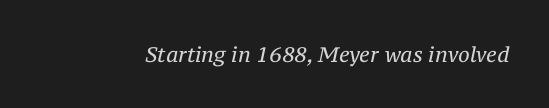
{"italic": "yes", "lean": "right", "slant_degrees": 12, "bold": "no", "underline": "no", "letter_spacing": "normal", "letter_spacing_em": 0.0, "glyph_px": 21}
